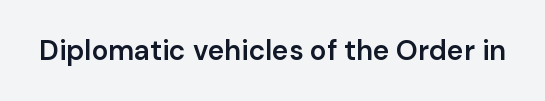
Q: Is the text bold? A: Semi-bold.
Q: Is the text italic (slanted)? A: No, it is upright.
Q: Is the typeface a serif or a sans-serif typeface? A: Sans-serif.
Q: Is the text underlined? A: No.
Q: Is the spacing between letters normal or unusually wide? A: Normal.
Q: Width (condensed, normal, or wide)? A: Normal.
Q: Stroke contrast? A: Low.
Q: x-height? A: Medium.
Q: Monospaced? A: No.
